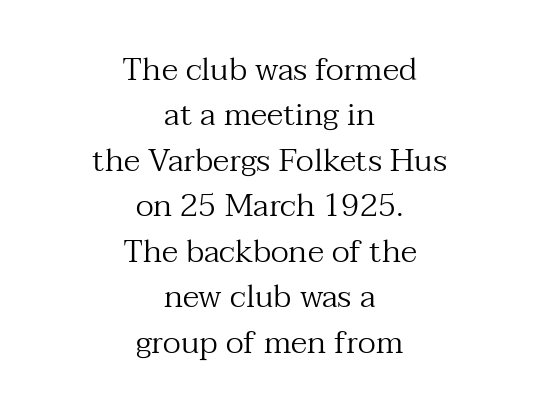
{"serif": "yes", "italic": "no", "bold": "no", "weight": "regular", "width": "normal", "stroke_contrast": "medium", "x_height": "medium", "monospaced": "no", "underline": "no", "align": "center", "line_spacing": "normal", "line_spacing_ratio": 1.42, "letter_spacing": "normal", "letter_spacing_em": 0.0, "glyph_px": 32}
